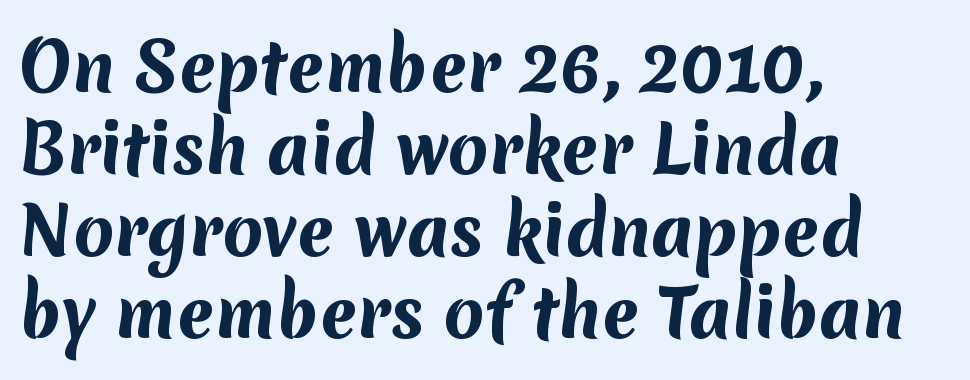
{"serif": "no", "bold": "yes", "weight": "bold", "width": "normal", "stroke_contrast": "medium", "x_height": "medium", "monospaced": "no", "underline": "no", "align": "left", "line_spacing_ratio": 1.24, "letter_spacing": "normal", "letter_spacing_em": 0.0, "glyph_px": 66}
